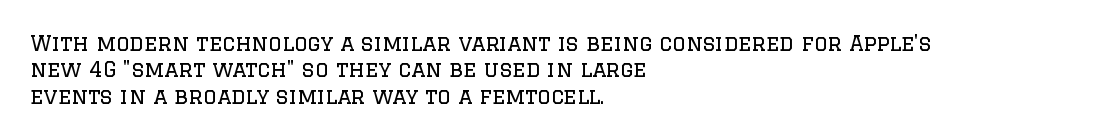
The image shows 21 px text type, upright; set left-aligned, normal line spacing (1.26x), normal letter spacing, not underlined.
